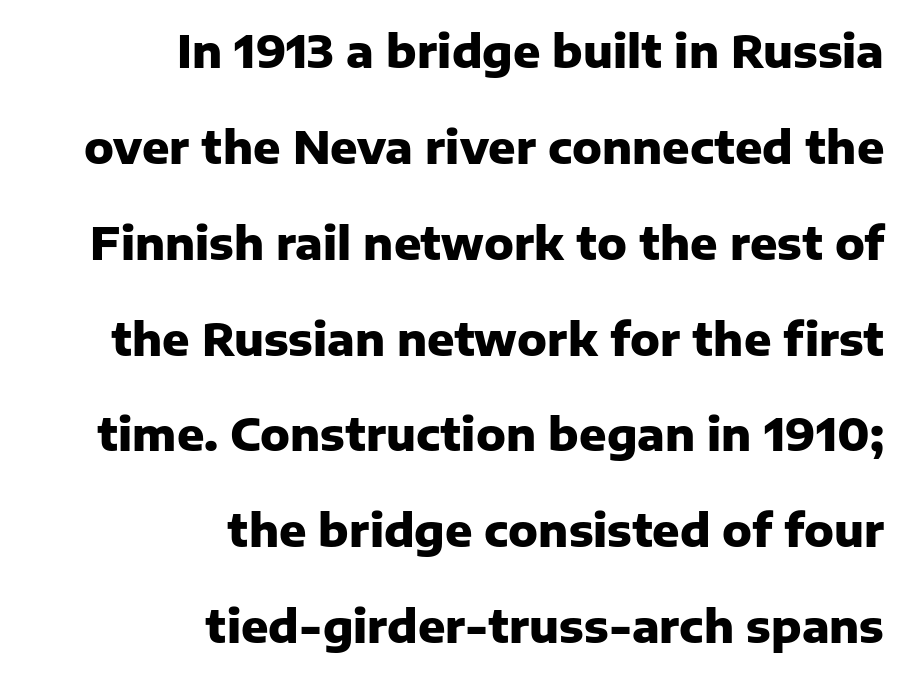
Q: Is the text bold? A: Yes.
Q: Is the text italic (slanted)? A: No, it is upright.
Q: Is the typeface a serif or a sans-serif typeface? A: Sans-serif.
Q: Is the text underlined? A: No.
Q: How is the paragraph aligned? A: Right-aligned.
Q: Is the spacing between letters normal or unusually wide? A: Normal.
Q: Is the spacing between lines tight, normal or loose? A: Loose.
Q: Width (condensed, normal, or wide)? A: Normal.
Q: Stroke contrast? A: Low.
Q: x-height? A: Medium.
Q: Monospaced? A: No.
